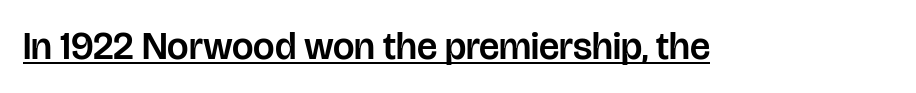
{"serif": "no", "italic": "no", "width": "normal", "stroke_contrast": "low", "x_height": "large", "monospaced": "no", "underline": "yes", "letter_spacing": "normal", "letter_spacing_em": 0.0, "glyph_px": 38}
